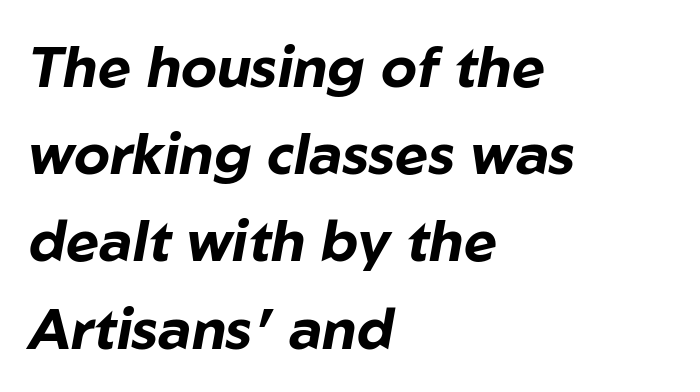
{"italic": "yes", "lean": "right", "slant_degrees": 10, "bold": "yes", "weight": "bold", "width": "normal", "stroke_contrast": "low", "x_height": "medium", "monospaced": "no", "underline": "no", "align": "left", "line_spacing": "normal", "line_spacing_ratio": 1.53, "letter_spacing": "normal", "letter_spacing_em": 0.0, "glyph_px": 57}
